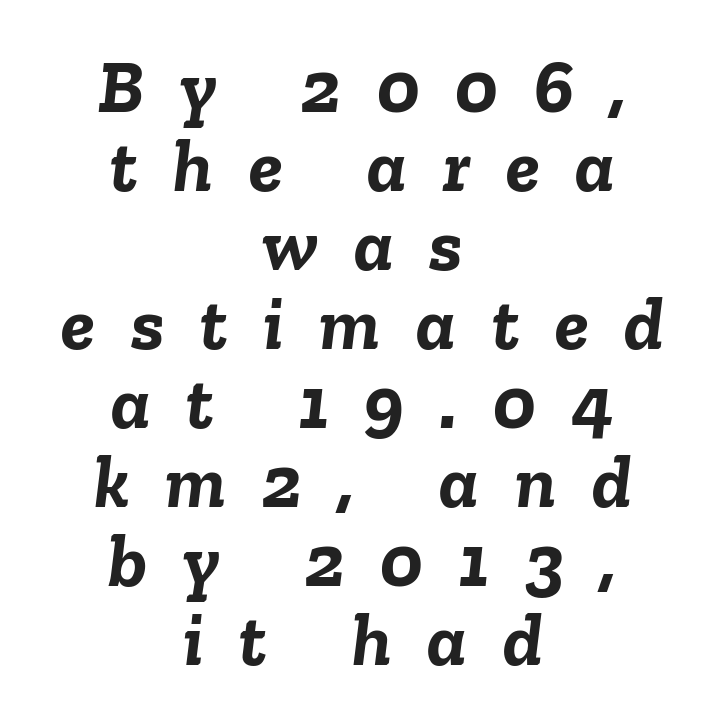
{"italic": "yes", "lean": "right", "slant_degrees": 6, "bold": "yes", "weight": "semibold", "width": "normal", "stroke_contrast": "low", "x_height": "medium", "monospaced": "no", "underline": "no", "align": "center", "line_spacing": "tight", "line_spacing_ratio": 1.04, "letter_spacing": "wide", "letter_spacing_em": 0.47, "glyph_px": 76}
